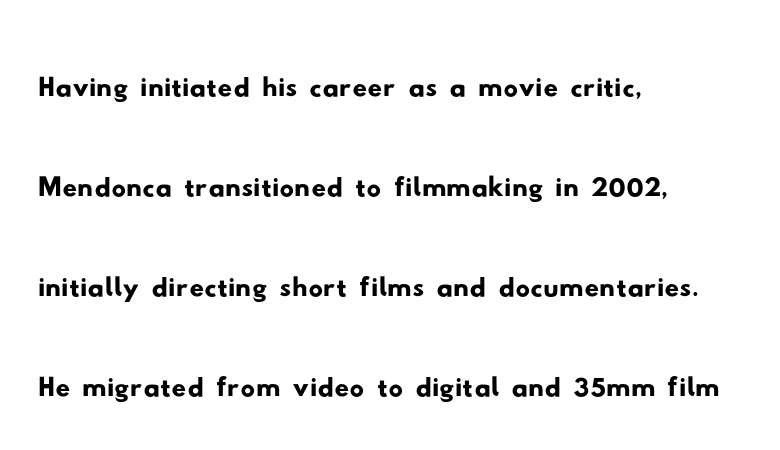
Q: Is the typeface a serif or a sans-serif typeface? A: Sans-serif.
Q: Is the text underlined? A: No.
Q: How is the paragraph aligned? A: Left-aligned.
Q: Is the spacing between letters normal or unusually wide? A: Normal.
Q: Is the spacing between lines tight, normal or loose? A: Normal.
Q: Width (condensed, normal, or wide)? A: Wide.
Q: Stroke contrast? A: Low.
Q: x-height? A: Small.
Q: Monospaced? A: No.
